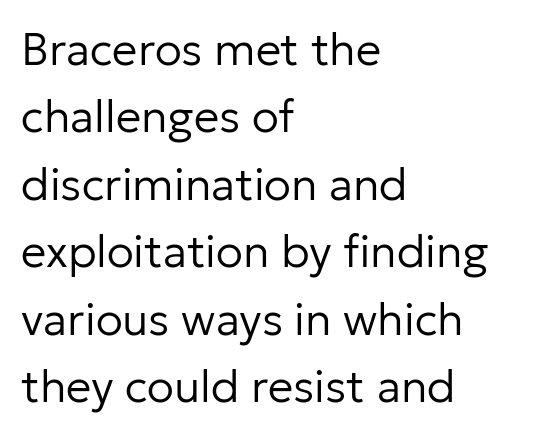
The image shows 45 px regular-weight sans-serif type, upright; set left-aligned, normal line spacing (1.5x), normal letter spacing, not underlined; low stroke contrast and a medium x-height.
